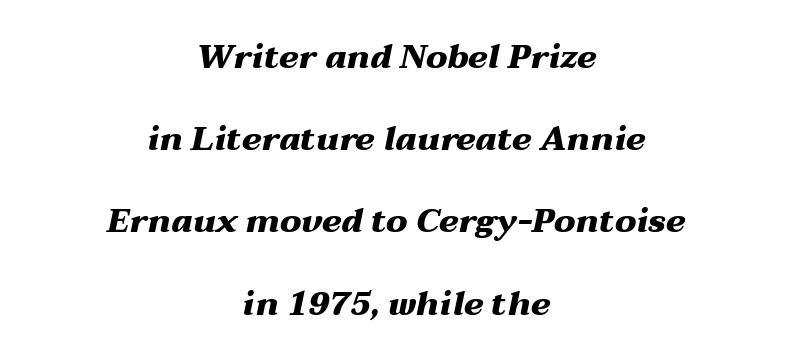
Anything drawn beneath the words? Only blank space. The passage shown stacks its lines with a broad gap. Quick note: italic. Does extra space separate the letters? No, they use regular spacing. Each line is balanced around a shared central axis. These words are printed bold, with thick strokes throughout.
